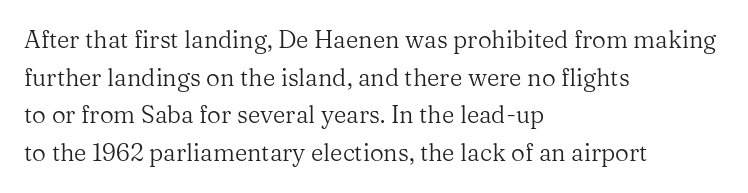
The setting favours the left margin, as ordinary paragraphs usually do. The face looks like a standard text weight, possibly lighter. Each row of text sits above clean, open space. Posture: straight, roman, zero tilt.
